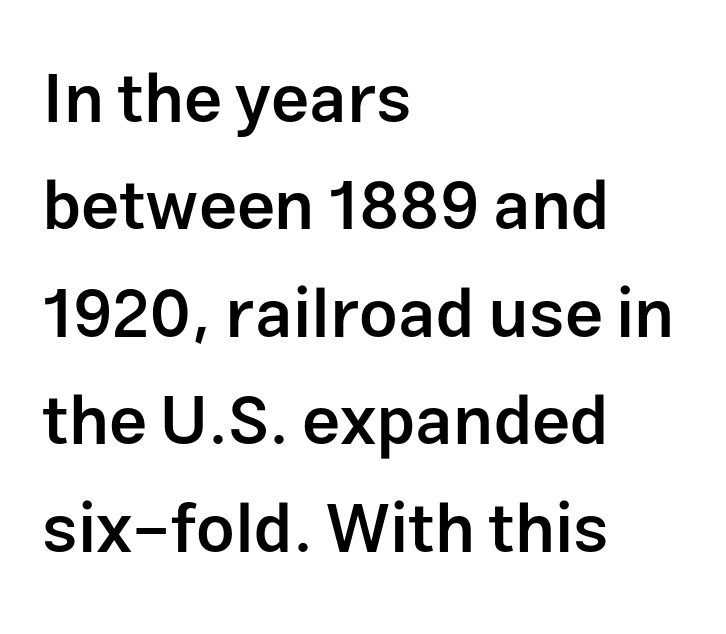
Q: Is the text bold? A: Semi-bold.
Q: Is the text italic (slanted)? A: No, it is upright.
Q: Is the typeface a serif or a sans-serif typeface? A: Sans-serif.
Q: Is the text underlined? A: No.
Q: How is the paragraph aligned? A: Left-aligned.
Q: Is the spacing between letters normal or unusually wide? A: Normal.
Q: Is the spacing between lines tight, normal or loose? A: Normal.
Q: Width (condensed, normal, or wide)? A: Normal.
Q: Stroke contrast? A: Low.
Q: x-height? A: Medium.
Q: Monospaced? A: No.
